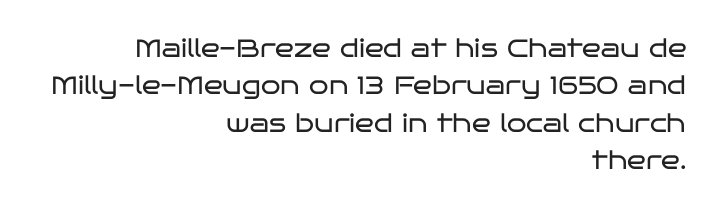
The image shows 25 px text type, upright; set right-aligned, normal line spacing (1.5x), normal letter spacing, not underlined.
